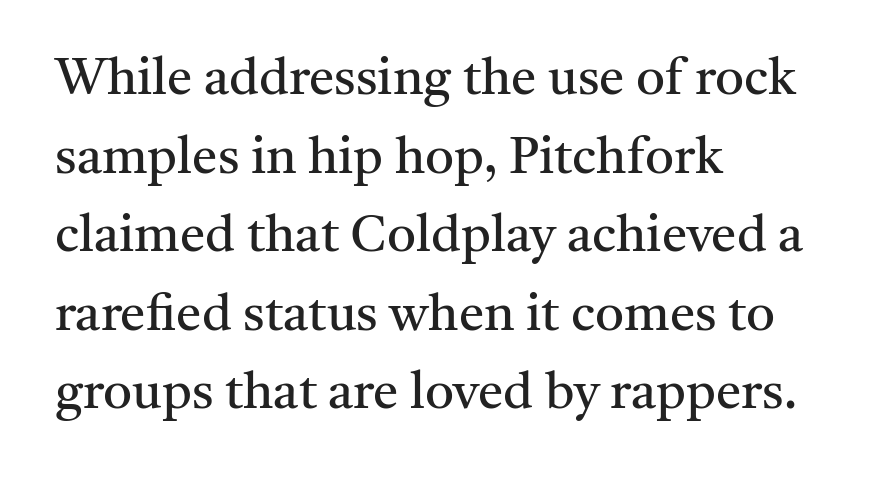
The image shows 51 px regular-weight serif type, upright; set left-aligned, normal line spacing (1.54x), normal letter spacing, not underlined; medium stroke contrast and a medium x-height.
